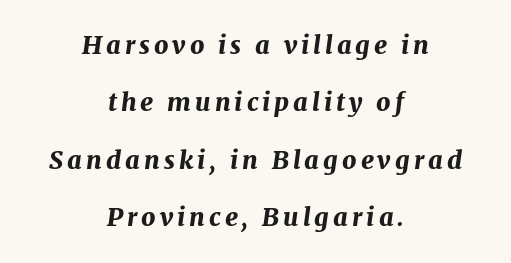
{"italic": "yes", "lean": "right", "slant_degrees": 7, "bold": "yes", "underline": "no", "align": "center", "line_spacing": "loose", "line_spacing_ratio": 2.3, "glyph_px": 25}
